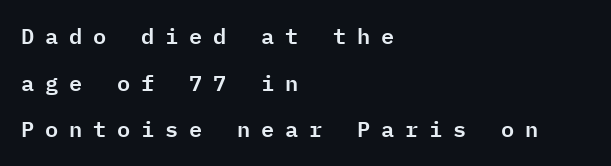
{"italic": "no", "underline": "no", "align": "left", "line_spacing": "loose", "line_spacing_ratio": 2.12, "letter_spacing": "wide", "letter_spacing_em": 0.49, "glyph_px": 22}
